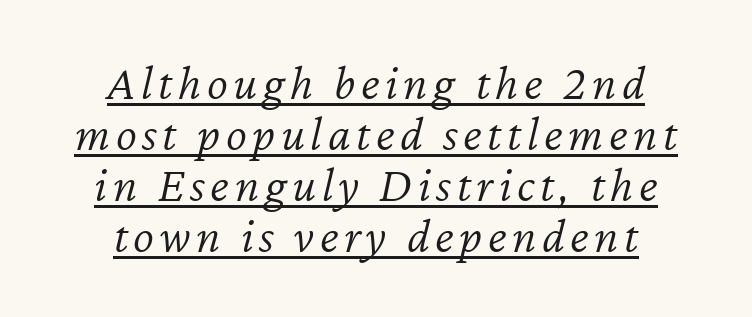
{"italic": "yes", "lean": "right", "slant_degrees": 12, "bold": "no", "weight": "light", "width": "normal", "stroke_contrast": "low", "x_height": "medium", "monospaced": "no", "underline": "yes", "align": "center", "line_spacing": "tight", "line_spacing_ratio": 1.02, "glyph_px": 50}
